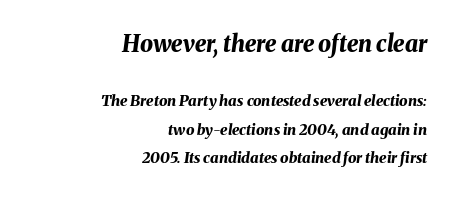
{"italic": "yes", "lean": "right", "slant_degrees": 8, "bold": "yes", "underline": "no", "align": "right", "line_spacing": "loose", "line_spacing_ratio": 1.9, "letter_spacing": "normal", "letter_spacing_em": 0.0, "larger_block": "first", "size_ratio": 1.53, "glyph_px": 23}
